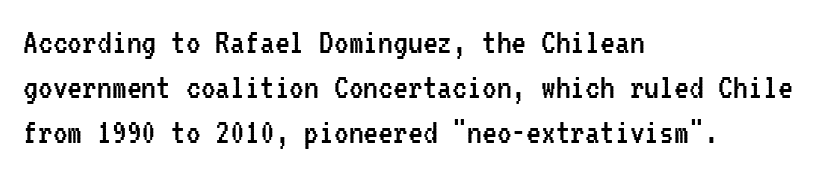
Q: Is the text bold? A: No.
Q: Is the text italic (slanted)? A: No, it is upright.
Q: Is the typeface a serif or a sans-serif typeface? A: Sans-serif.
Q: Is the text underlined? A: No.
Q: How is the paragraph aligned? A: Left-aligned.
Q: Is the spacing between letters normal or unusually wide? A: Normal.
Q: Width (condensed, normal, or wide)? A: Condensed.
Q: Stroke contrast? A: Low.
Q: x-height? A: Medium.
Q: Monospaced? A: Yes.
